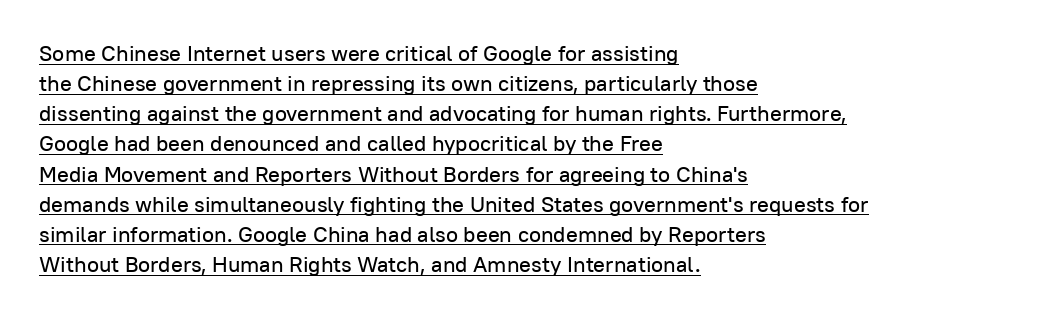
Q: Is the text italic (slanted)? A: No, it is upright.
Q: Is the text underlined? A: Yes.
Q: How is the paragraph aligned? A: Left-aligned.
Q: Is the spacing between letters normal or unusually wide? A: Normal.
Q: Is the spacing between lines tight, normal or loose? A: Normal.
